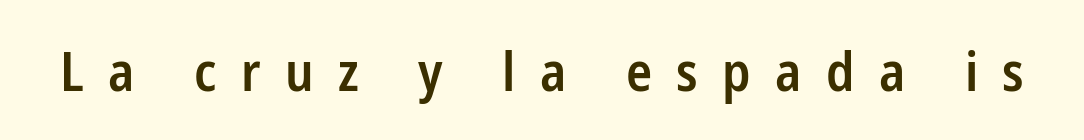
The gaps between neighbouring characters are conspicuously large. The glyphs have the mass of a demibold cut, below bold. Letters rest on an invisible, unmarked baseline. Character widths vary here, with narrow letters taking less room than wide ones. Posture: straight, roman, zero tilt.
